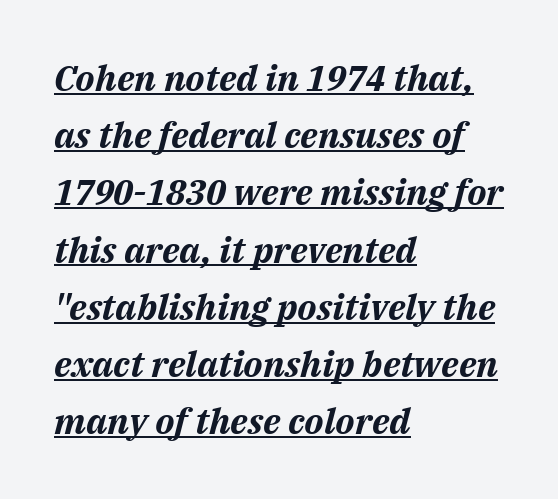
{"italic": "yes", "lean": "right", "slant_degrees": 14, "bold": "yes", "weight": "bold", "width": "normal", "stroke_contrast": "medium", "x_height": "medium", "monospaced": "no", "underline": "yes", "align": "left", "line_spacing": "normal", "line_spacing_ratio": 1.59, "letter_spacing": "normal", "letter_spacing_em": 0.0, "glyph_px": 36}
